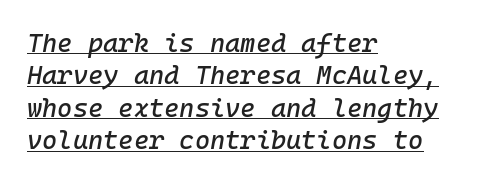
{"italic": "yes", "lean": "right", "slant_degrees": 10, "underline": "yes", "align": "left", "line_spacing": "normal", "line_spacing_ratio": 1.25, "letter_spacing": "normal", "letter_spacing_em": 0.0, "glyph_px": 26}
